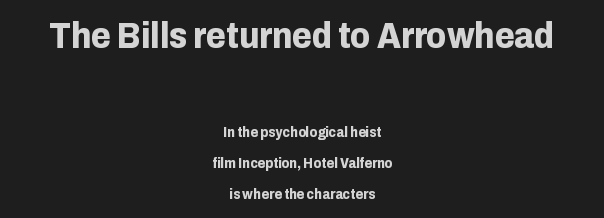
Letterform terminals end flat and unadorned throughout the passage. The block sitting higher on the canvas is the one with enlarged characters. Only glyphs here, with clear space below each row. Teacher's note: observe the equal gaps on both sides — that is centered alignment. Vertical strokes here are truly vertical.
